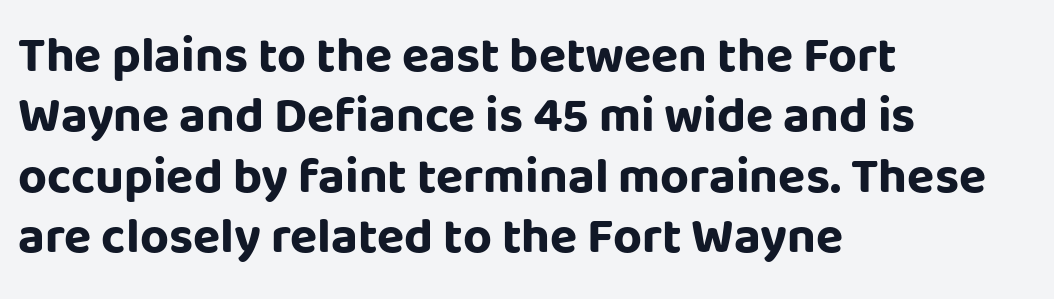
Q: Is the text bold? A: Yes.
Q: Is the text italic (slanted)? A: No, it is upright.
Q: Is the typeface a serif or a sans-serif typeface? A: Sans-serif.
Q: Is the text underlined? A: No.
Q: How is the paragraph aligned? A: Left-aligned.
Q: Is the spacing between letters normal or unusually wide? A: Normal.
Q: Width (condensed, normal, or wide)? A: Normal.
Q: Stroke contrast? A: Low.
Q: x-height? A: Large.
Q: Monospaced? A: No.
